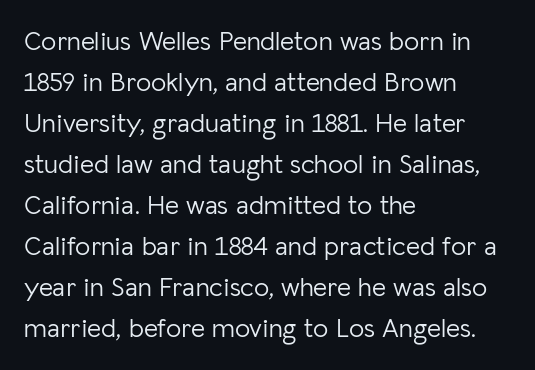
{"italic": "no", "bold": "no", "underline": "no", "align": "left", "line_spacing": "normal", "line_spacing_ratio": 1.52, "letter_spacing": "normal", "letter_spacing_em": 0.0, "glyph_px": 27}
